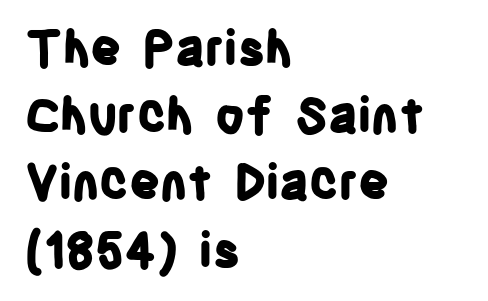
Q: Is the text bold? A: Yes.
Q: Is the text italic (slanted)? A: No, it is upright.
Q: Is the typeface a serif or a sans-serif typeface? A: Sans-serif.
Q: Is the text underlined? A: No.
Q: How is the paragraph aligned? A: Left-aligned.
Q: Is the spacing between letters normal or unusually wide? A: Normal.
Q: Is the spacing between lines tight, normal or loose? A: Normal.
Q: Width (condensed, normal, or wide)? A: Condensed.
Q: Stroke contrast? A: Low.
Q: x-height? A: Large.
Q: Monospaced? A: No.
